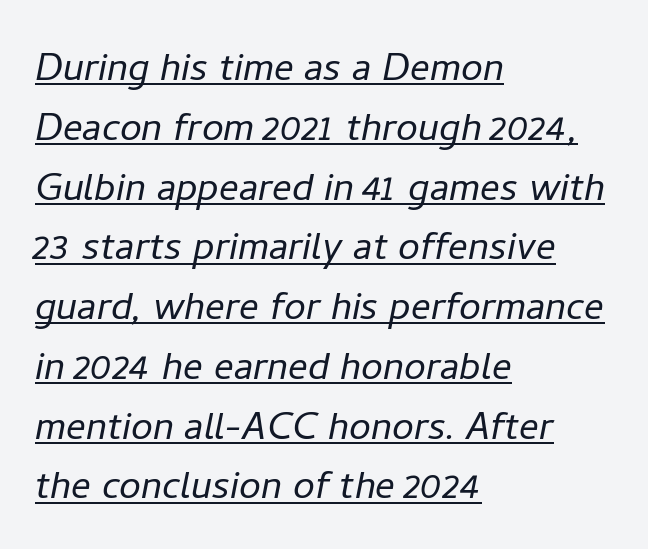
{"italic": "yes", "lean": "right", "slant_degrees": 11, "bold": "no", "weight": "light", "width": "normal", "stroke_contrast": "low", "x_height": "medium", "monospaced": "no", "underline": "yes", "align": "left", "line_spacing_ratio": 1.22, "letter_spacing": "normal", "letter_spacing_em": 0.0, "glyph_px": 49}
